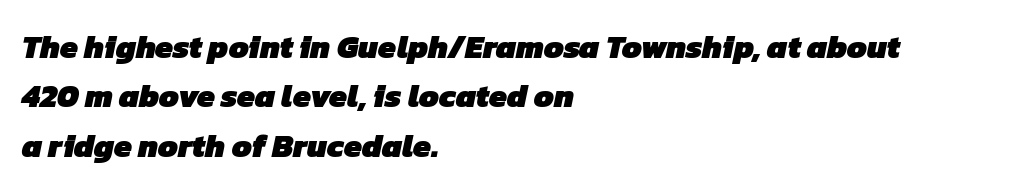
Q: Is the text bold? A: Yes.
Q: Is the typeface a serif or a sans-serif typeface? A: Sans-serif.
Q: Is the text underlined? A: No.
Q: How is the paragraph aligned? A: Left-aligned.
Q: Is the spacing between letters normal or unusually wide? A: Normal.
Q: Is the spacing between lines tight, normal or loose? A: Normal.
Q: Width (condensed, normal, or wide)? A: Normal.
Q: Stroke contrast? A: Low.
Q: x-height? A: Medium.
Q: Monospaced? A: No.
